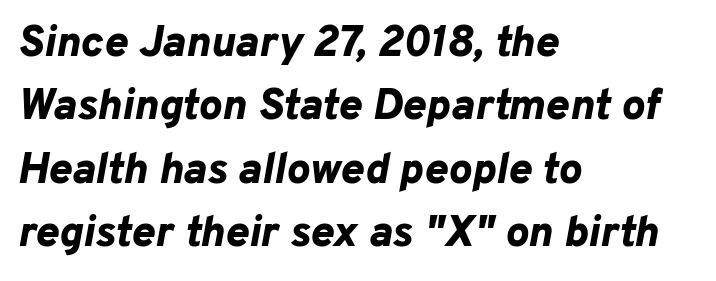
Q: Is the text bold? A: Yes.
Q: Is the text italic (slanted)? A: Yes, it leans right by about 10 degrees.
Q: Is the text underlined? A: No.
Q: How is the paragraph aligned? A: Left-aligned.
Q: Is the spacing between letters normal or unusually wide? A: Normal.
Q: Is the spacing between lines tight, normal or loose? A: Normal.
Q: Width (condensed, normal, or wide)? A: Normal.
Q: Stroke contrast? A: Low.
Q: x-height? A: Medium.
Q: Monospaced? A: No.
